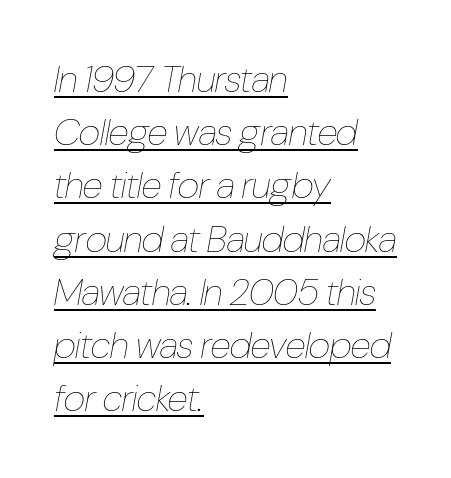
The image shows 38 px thin, condensed type, italic (leaning right); set left-aligned, normal line spacing (1.4x), normal letter spacing, underlined; low stroke contrast and a medium x-height.
